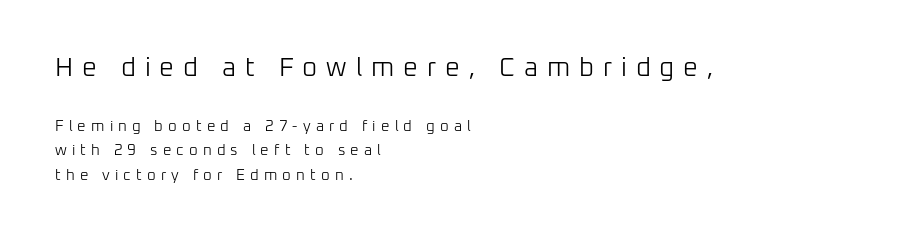
Look at the glyph heights: the upper group is clearly the bigger setting. Stroke thickness stays within the range of a standard reading face or lighter. The block of text has a typical density, with ordinary space between rows. The rendering anchors every line to the left-hand side.
